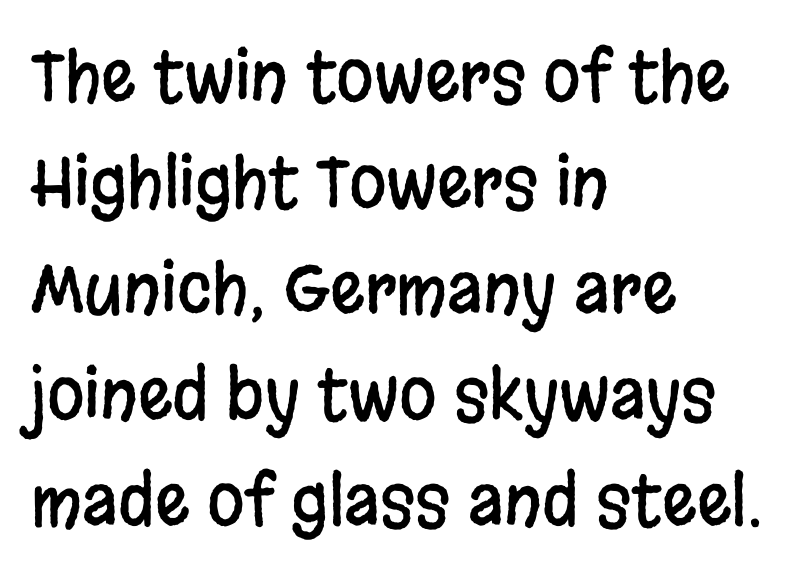
Q: Is the text italic (slanted)? A: No, it is upright.
Q: Is the typeface a serif or a sans-serif typeface? A: Sans-serif.
Q: Is the text underlined? A: No.
Q: How is the paragraph aligned? A: Left-aligned.
Q: Is the spacing between letters normal or unusually wide? A: Normal.
Q: Is the spacing between lines tight, normal or loose? A: Normal.
Q: Width (condensed, normal, or wide)? A: Condensed.
Q: Stroke contrast? A: Low.
Q: x-height? A: Large.
Q: Monospaced? A: No.
